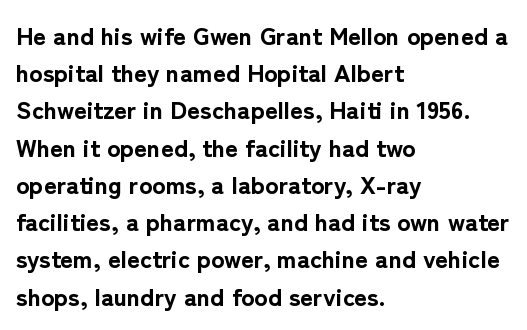
Italic: no, the glyphs are upright roman. Weight: bold. A typesetter would call this zero additional tracking. Does the copy run flush right? No — it runs flush left. In terms of leading, this rendering sits right in the middle. Quick note: underline off.
